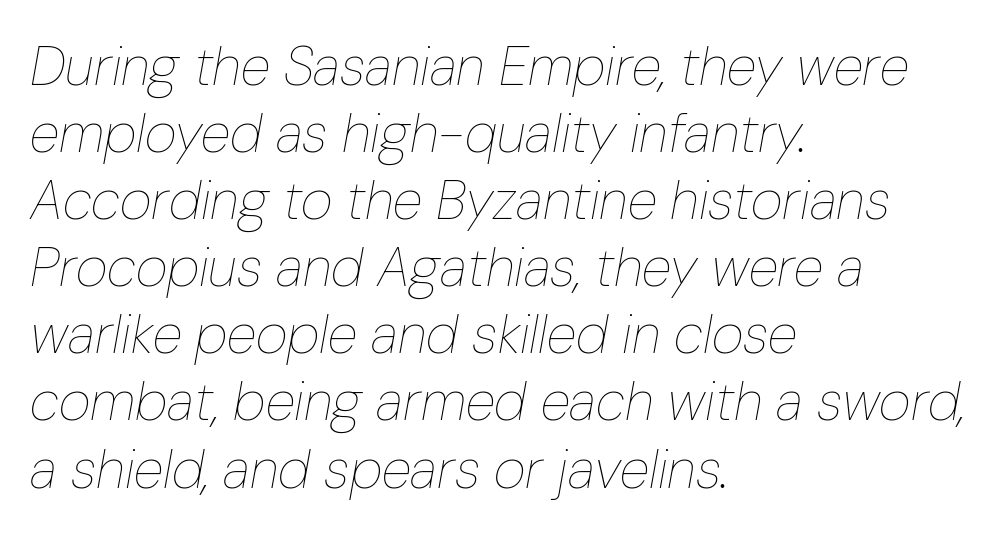
Q: Is the text bold? A: No.
Q: Is the text italic (slanted)? A: Yes, it leans right by about 10 degrees.
Q: Is the text underlined? A: No.
Q: How is the paragraph aligned? A: Left-aligned.
Q: Is the spacing between letters normal or unusually wide? A: Normal.
Q: Width (condensed, normal, or wide)? A: Condensed.
Q: Stroke contrast? A: Low.
Q: x-height? A: Medium.
Q: Monospaced? A: No.
